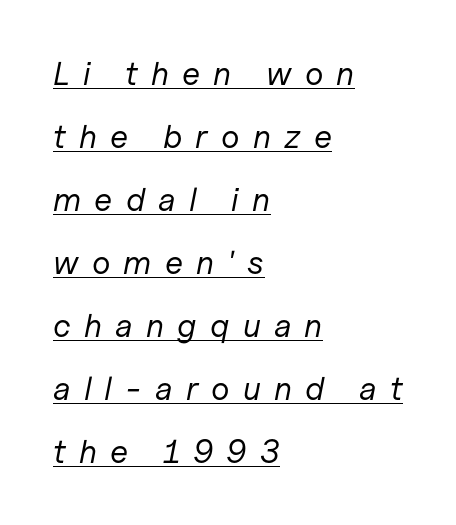
Students, note that the glyphs here are deliberately spaced far apart. You could not count columns in this text — the font is proportionally spaced. You can see a thin bar hugging the bottom of the glyphs. One-word summary of the alignment: left.
